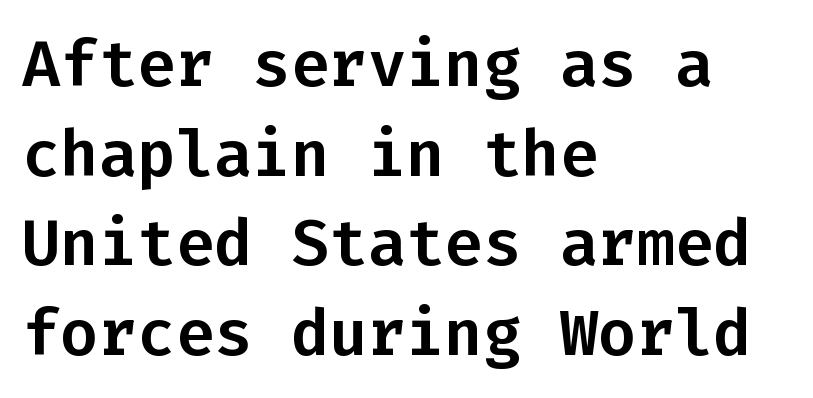
{"serif": "no", "italic": "no", "width": "normal", "stroke_contrast": "low", "x_height": "medium", "monospaced": "yes", "underline": "no", "align": "left", "line_spacing": "normal", "line_spacing_ratio": 1.4, "letter_spacing": "normal", "letter_spacing_em": 0.0, "glyph_px": 64}
